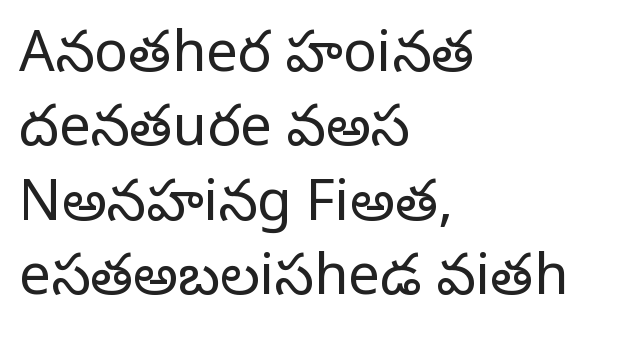
Any mark beneath the type? The region is blank. The line texture is even and compact thanks to regular tracking. Regarding serifs, this sample has them. The passage shown is typed in a proportional face where columns would drift. This sample keeps an unexceptional amount of space between lines. Ink coverage per letter is moderate at most.
